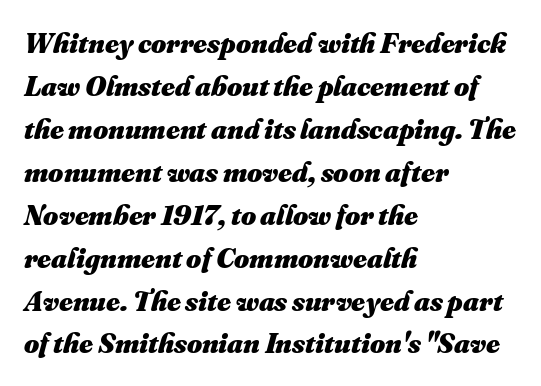
In terms of leading, this rendering sits right in the middle. The strip under each line holds only bare page. Think of a printed novel: that variable character pitch is what you see here. This rendering leaves character spacing at its baseline value. The typesetting leans heavy: a genuine bold. Left-aligned paragraph, ragged on the right.
